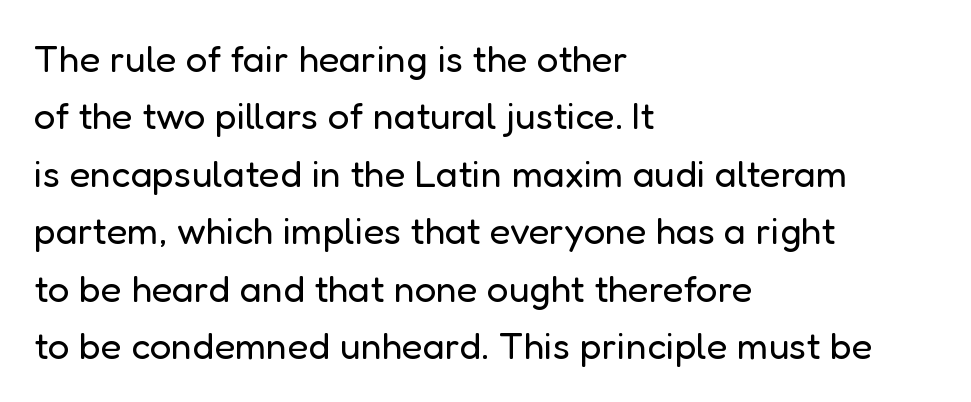
Any mark beneath the type? The region is blank. The face used here is a sans, in the tradition of grotesques and geometrics. These lines are rendered in a variable-pitch font. Line spacing here is normal. A classic flush-left, rag-right setting is used for this passage. These lines were composed using upright roman letters.
